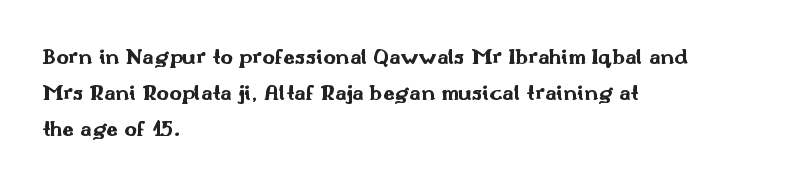
The image shows 24 px bold type, upright; set left-aligned, normal line spacing (1.5x), normal letter spacing, not underlined.
